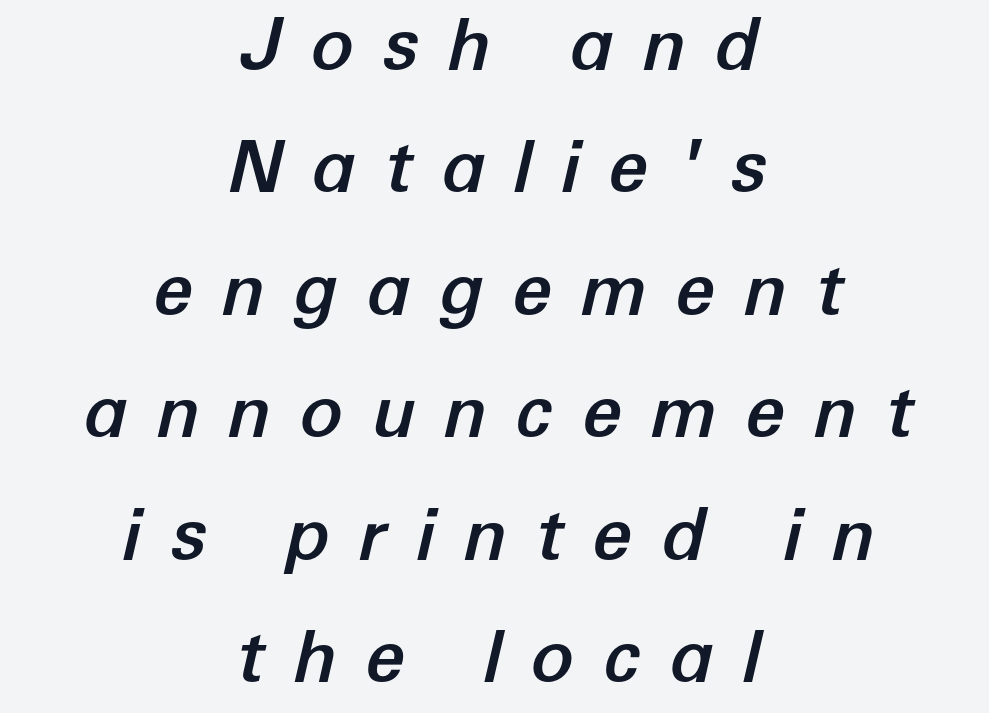
A typesetter would call this heavily tracked-out type. The letters advance in unequal steps, a hallmark of proportional type. The zone under the glyphs is completely vacant. Rows of type keep a routine distance in the vertical direction. Both edges are ragged and mirror each other, which tells us the setting is centered.
